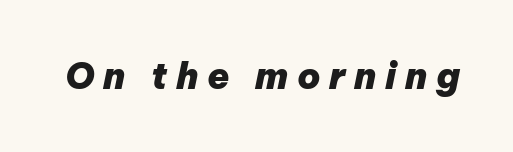
Q: Is the text bold? A: Yes.
Q: Is the text italic (slanted)? A: Yes, it leans right by about 12 degrees.
Q: Is the text underlined? A: No.
Q: Is the spacing between letters normal or unusually wide? A: Unusually wide.
Q: Width (condensed, normal, or wide)? A: Normal.
Q: Stroke contrast? A: Low.
Q: x-height? A: Medium.
Q: Monospaced? A: No.
